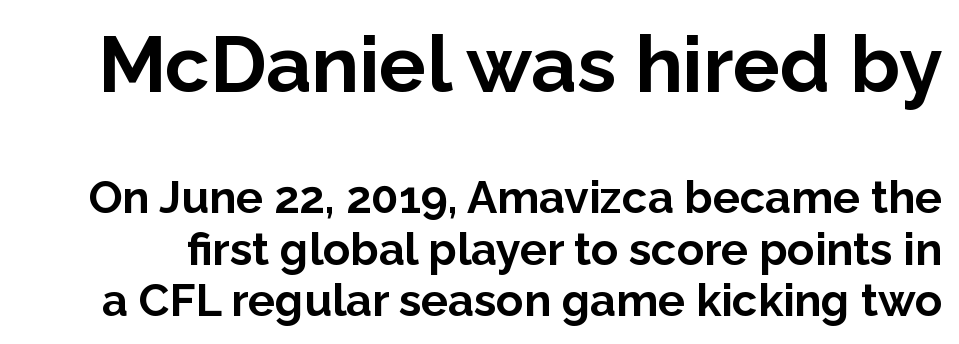
{"serif": "no", "italic": "no", "bold": "yes", "weight": "bold", "width": "normal", "stroke_contrast": "low", "x_height": "medium", "monospaced": "no", "underline": "no", "line_spacing": "tight", "line_spacing_ratio": 1.14, "letter_spacing": "normal", "letter_spacing_em": 0.0, "larger_block": "first", "size_ratio": 1.76, "glyph_px": 79}
